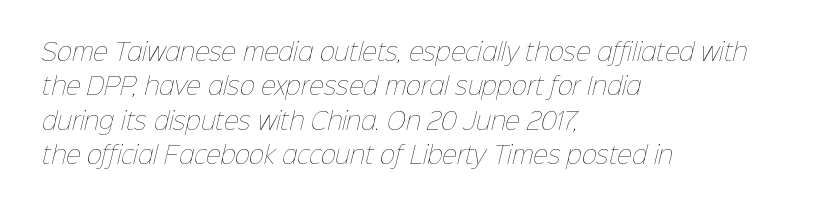
These lines sit exactly where default settings would place them. Layout note: lines flush left. The horizontal fit of the characters is conventional and even. The zone under the glyphs is completely vacant.
